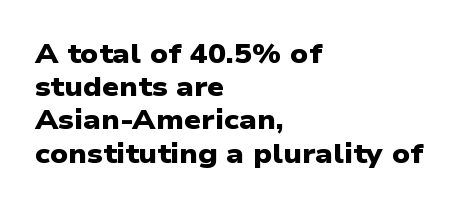
Q: Is the text bold? A: Yes.
Q: Is the text underlined? A: No.
Q: How is the paragraph aligned? A: Left-aligned.
Q: Is the spacing between letters normal or unusually wide? A: Normal.
